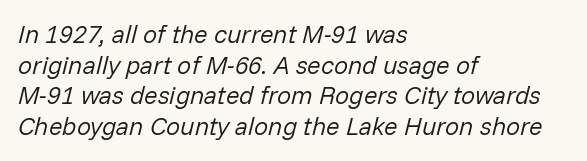
The face used here has a pronounced slope to its letters. The foot of each line stays bare and open. The passage shown is not bold in any degree. Where is the straight margin? On the left. The passage shown has conventional tracking throughout.
